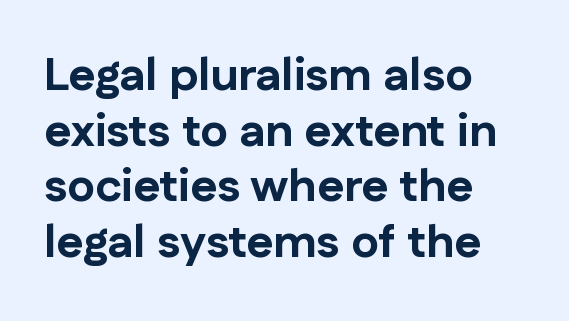
If you drew a ruler down the left edge, every line would touch it. Does the weight exceed regular? Yes, all the way to bold. The letters sit at their default tracking, neither squeezed nor spread. Looks like regular typesetting: each glyph gets only the width it needs.
